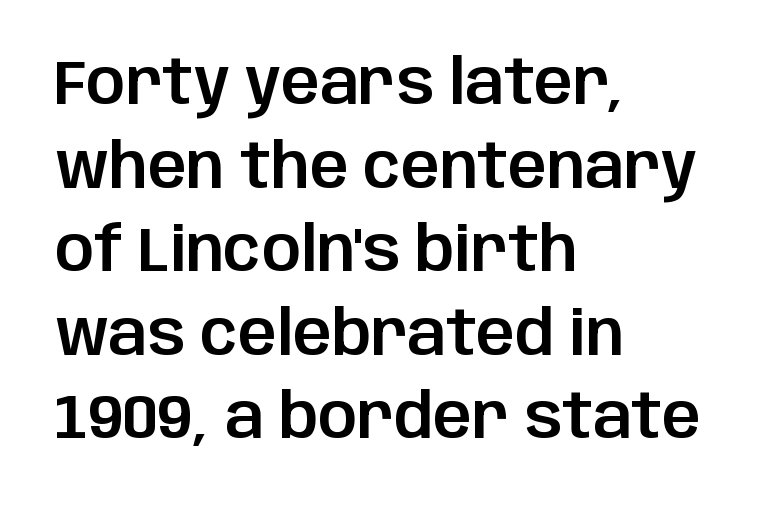
Look at the bottom of the vertical strokes: they stop flat, with no serifs. A typesetter would call this leading conventional body-copy spacing. Honestly, the letter spacing is just normal — you wouldn't notice it. Which margin do the lines hug? The left one — the right edge is uneven. A clean baseline with only descenders dipping below it. Ascenders rise straight up at ninety degrees.
